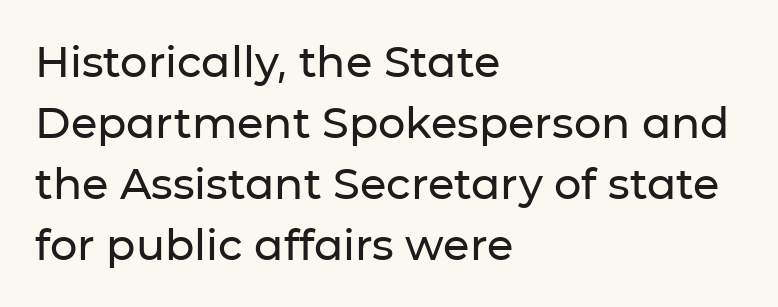
Q: Is the text italic (slanted)? A: No, it is upright.
Q: Is the typeface a serif or a sans-serif typeface? A: Sans-serif.
Q: Is the text underlined? A: No.
Q: How is the paragraph aligned? A: Left-aligned.
Q: Is the spacing between letters normal or unusually wide? A: Normal.
Q: Is the spacing between lines tight, normal or loose? A: Normal.
Q: Width (condensed, normal, or wide)? A: Normal.
Q: Stroke contrast? A: Low.
Q: x-height? A: Medium.
Q: Monospaced? A: No.
